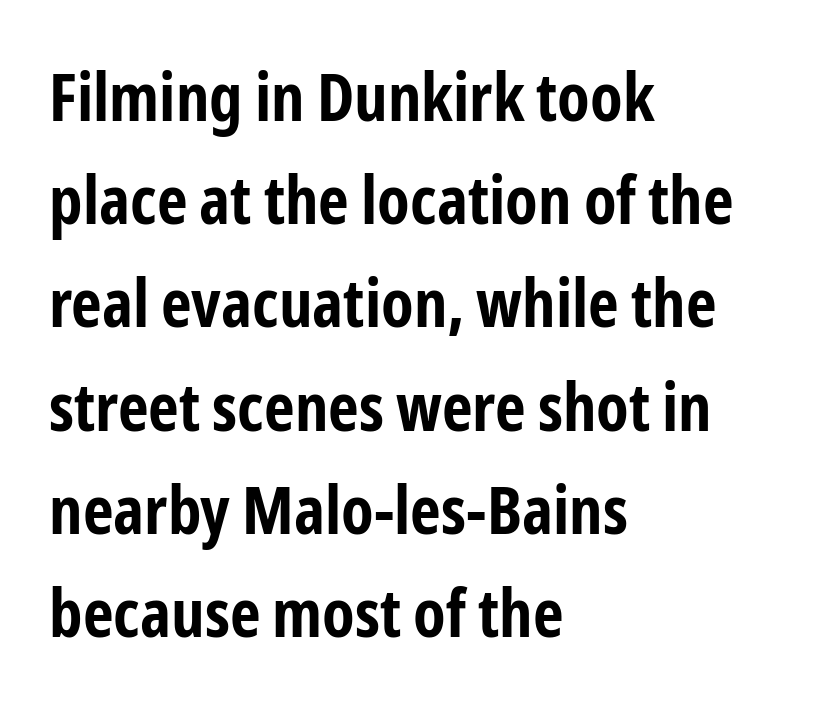
Q: Is the text bold? A: Yes.
Q: Is the text italic (slanted)? A: No, it is upright.
Q: Is the typeface a serif or a sans-serif typeface? A: Sans-serif.
Q: Is the text underlined? A: No.
Q: How is the paragraph aligned? A: Left-aligned.
Q: Is the spacing between letters normal or unusually wide? A: Normal.
Q: Is the spacing between lines tight, normal or loose? A: Normal.
Q: Width (condensed, normal, or wide)? A: Condensed.
Q: Stroke contrast? A: Low.
Q: x-height? A: Medium.
Q: Monospaced? A: No.
